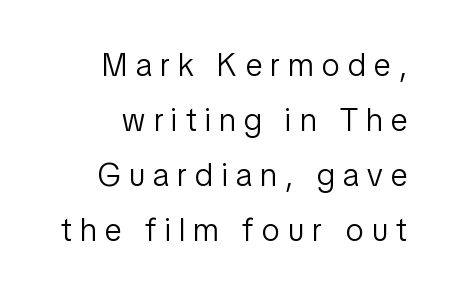
Q: Is the text bold? A: No.
Q: Is the text italic (slanted)? A: No, it is upright.
Q: Is the typeface a serif or a sans-serif typeface? A: Sans-serif.
Q: Is the text underlined? A: No.
Q: How is the paragraph aligned? A: Right-aligned.
Q: Is the spacing between letters normal or unusually wide? A: Unusually wide.
Q: Width (condensed, normal, or wide)? A: Condensed.
Q: Stroke contrast? A: Low.
Q: x-height? A: Medium.
Q: Monospaced? A: No.
